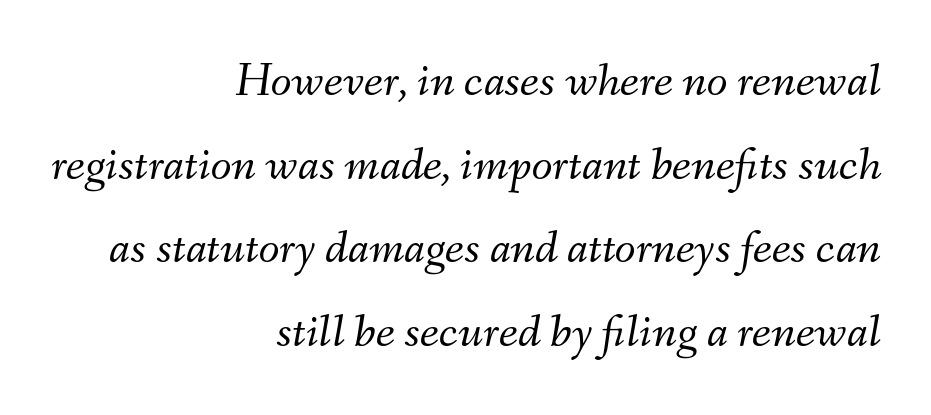
The image shows 48 px light type, italic (leaning right); set right-aligned, line spacing 1.74x, normal letter spacing, not underlined; medium stroke contrast and a small x-height.
